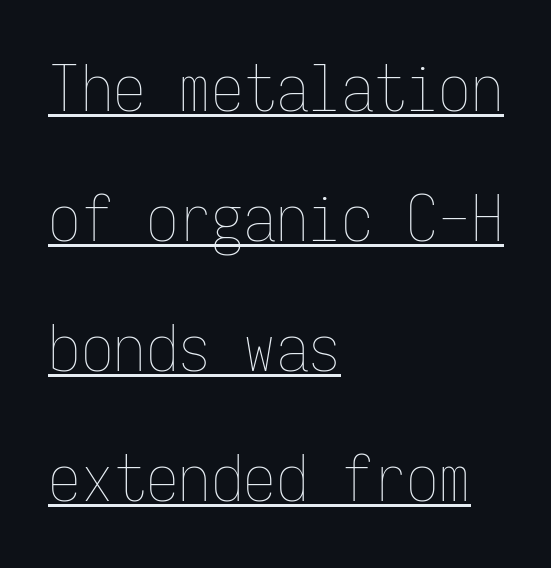
{"italic": "no", "bold": "no", "weight": "thin", "width": "condensed", "stroke_contrast": "low", "x_height": "medium", "monospaced": "yes", "underline": "yes", "align": "left", "line_spacing": "loose", "line_spacing_ratio": 2.0, "letter_spacing": "normal", "letter_spacing_em": 0.0, "glyph_px": 65}
